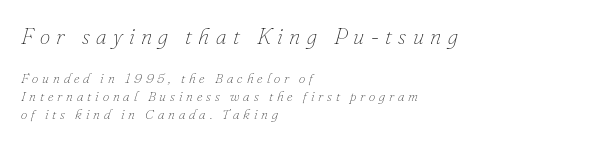
Reading down the block, your eye returns to a fixed left position each line. The letters in the upper block stand taller than those in the block below. Does the leading feel generous? No, just average. Looking at the ascenders, they clearly lean. Underline: absent.
